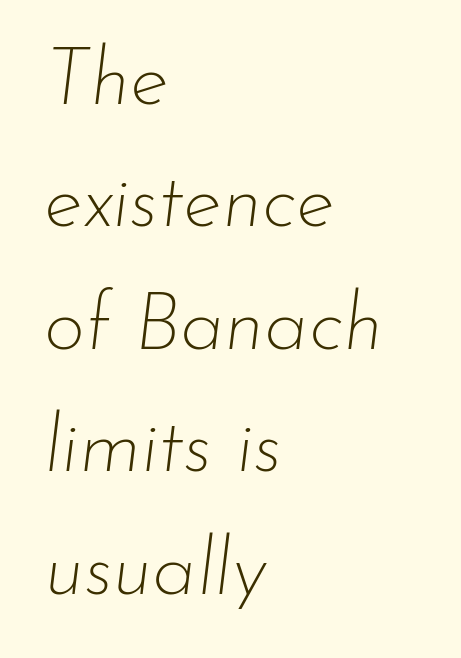
Q: Is the text bold? A: No.
Q: Is the text italic (slanted)? A: Yes, it leans right by about 7 degrees.
Q: Is the text underlined? A: No.
Q: How is the paragraph aligned? A: Left-aligned.
Q: Is the spacing between letters normal or unusually wide? A: Normal.
Q: Is the spacing between lines tight, normal or loose? A: Normal.
Q: Width (condensed, normal, or wide)? A: Normal.
Q: Stroke contrast? A: Low.
Q: x-height? A: Small.
Q: Monospaced? A: No.
